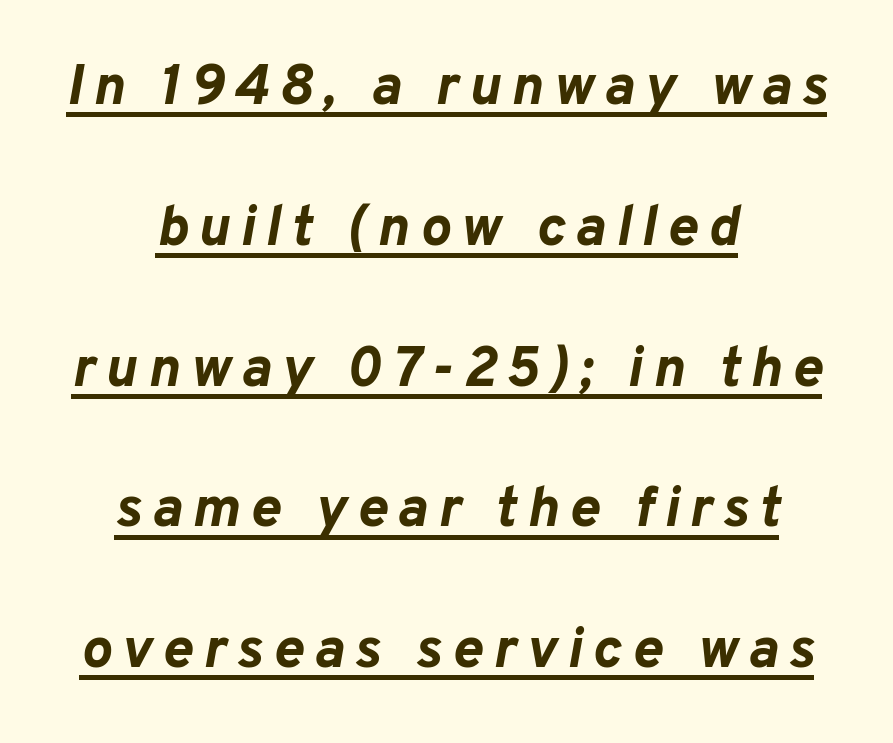
{"italic": "yes", "lean": "right", "slant_degrees": 10, "bold": "yes", "weight": "bold", "width": "normal", "stroke_contrast": "low", "x_height": "medium", "monospaced": "no", "underline": "yes", "align": "center", "line_spacing": "loose", "line_spacing_ratio": 2.47, "glyph_px": 57}
